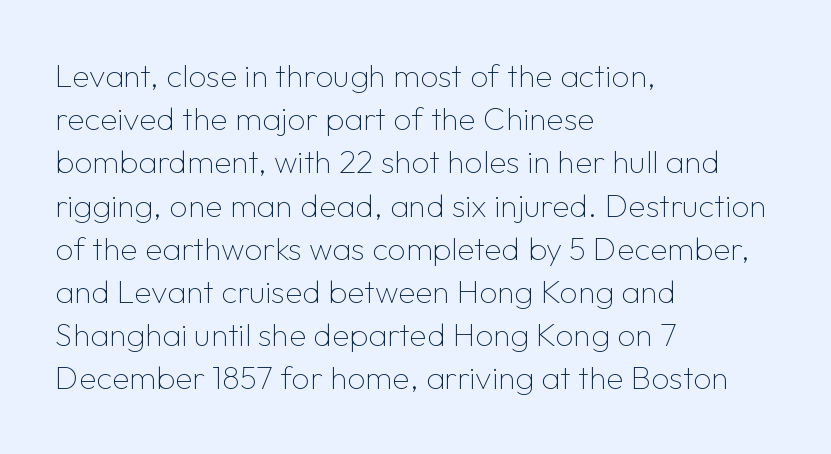
A clean baseline with only descenders dipping below it. No feet cap the strokes, marking this as sans-serif type. Alignment: flush left. Bold? No — there's no thickening of the strokes. This is the regular roman posture of the typeface. Proportional: the letters do not fall into vertical columns.
